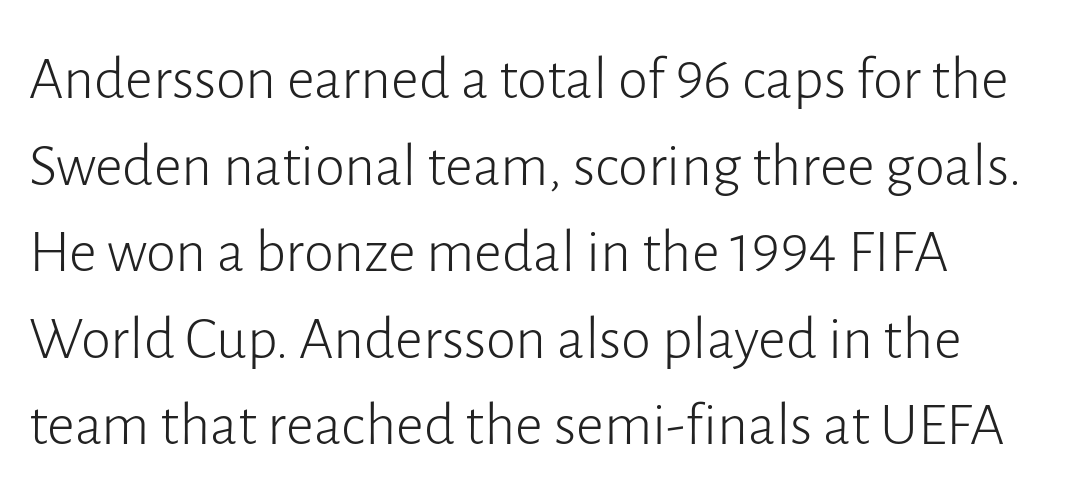
{"serif": "no", "italic": "no", "bold": "no", "weight": "light", "width": "normal", "stroke_contrast": "low", "x_height": "medium", "monospaced": "no", "underline": "no", "align": "left", "line_spacing": "normal", "line_spacing_ratio": 1.42, "letter_spacing": "normal", "letter_spacing_em": 0.0, "glyph_px": 61}
